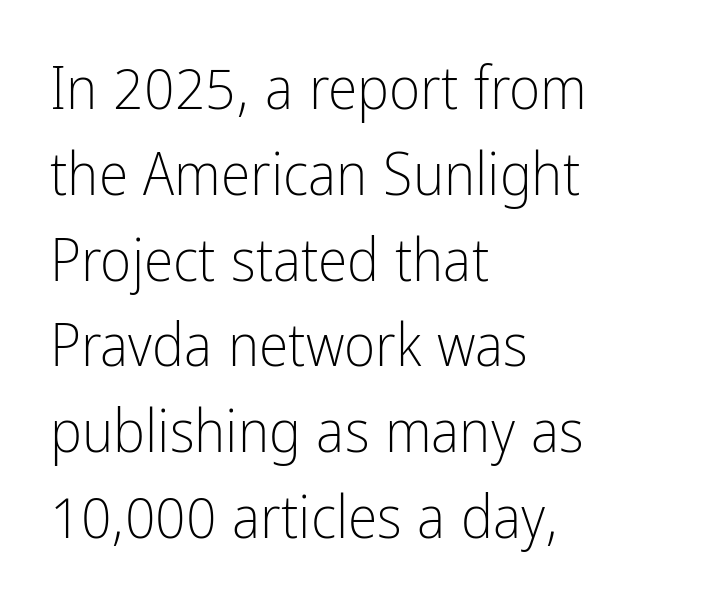
{"serif": "no", "italic": "no", "bold": "no", "weight": "light", "width": "condensed", "stroke_contrast": "low", "x_height": "medium", "monospaced": "no", "underline": "no", "align": "left", "line_spacing": "normal", "line_spacing_ratio": 1.43, "letter_spacing": "normal", "letter_spacing_em": 0.0, "glyph_px": 60}
